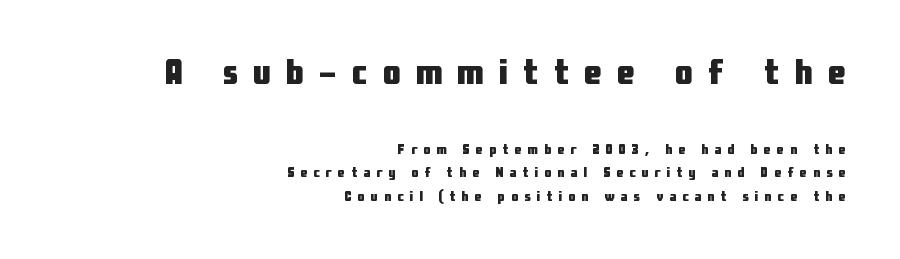
{"serif": "no", "italic": "no", "bold": "yes", "weight": "heavy", "width": "condensed", "stroke_contrast": "low", "x_height": "medium", "monospaced": "no", "underline": "no", "align": "right", "line_spacing": "normal", "line_spacing_ratio": 1.68, "letter_spacing": "wide", "letter_spacing_em": 0.44, "larger_block": "first", "size_ratio": 2.5, "glyph_px": 35}
